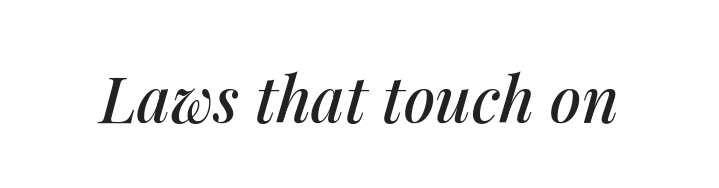
Here the designer chose a conventional face with non-uniform glyph widths. Bare-footed words on every line. In terms of posture, this sample is oblique. What stands out about the letter spacing? Nothing — it is the standard amount.
